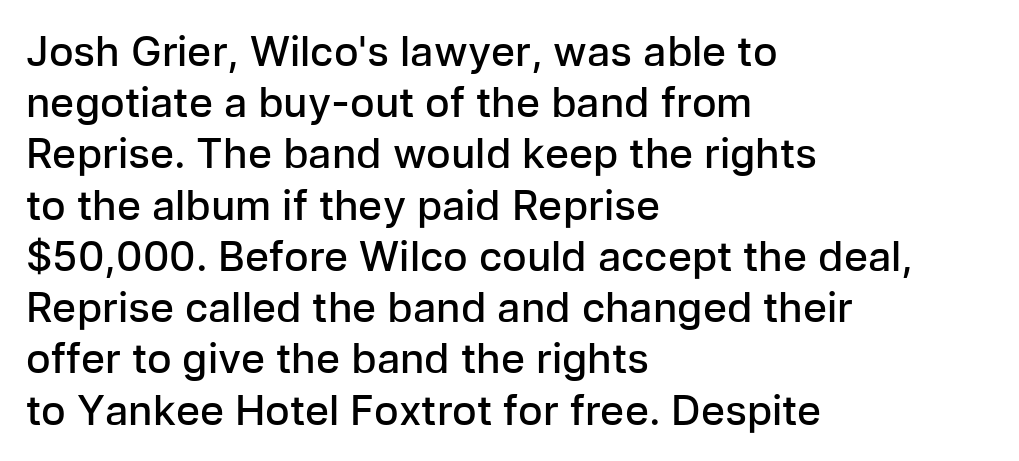
You could not count columns in this text — the font is proportionally spaced. Weight check: semibold — heavier than regular, not quite bold. The letters carry no serifs — their stems end cleanly without finishing strokes. Notice how the stems are strictly vertical — no italics here. Check the space under the baseline: it is left empty. This sample uses plain, unmodified letter spacing.
